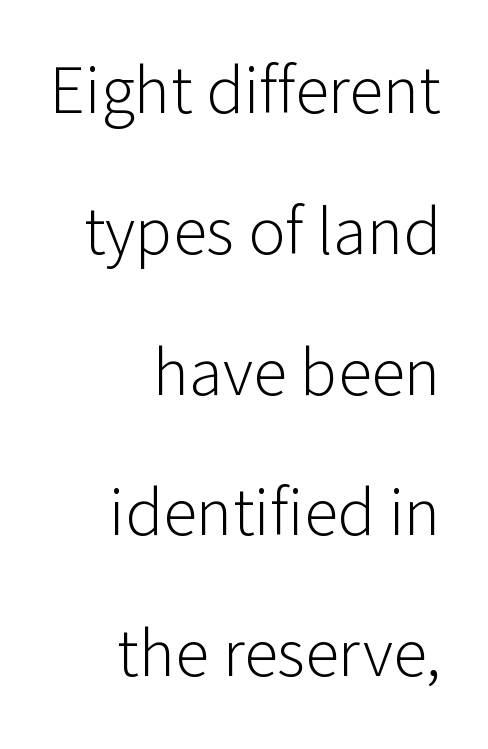
The image shows 69 px light sans-serif type, upright; set right-aligned, loose line spacing (2.04x), normal letter spacing, not underlined; low stroke contrast and a medium x-height.
